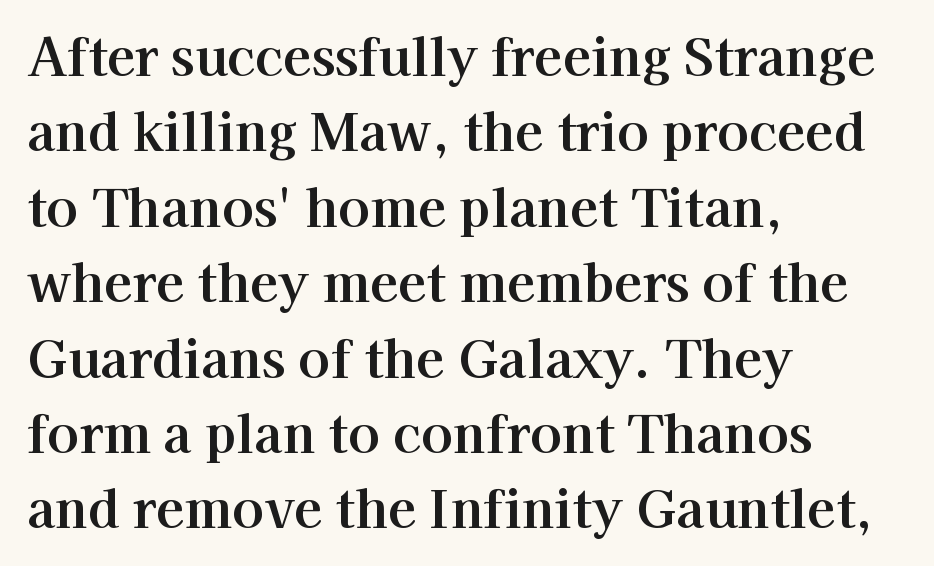
{"serif": "yes", "italic": "no", "width": "normal", "stroke_contrast": "high", "x_height": "medium", "monospaced": "no", "underline": "no", "align": "left", "line_spacing": "normal", "line_spacing_ratio": 1.45, "letter_spacing": "normal", "letter_spacing_em": 0.0, "glyph_px": 52}
